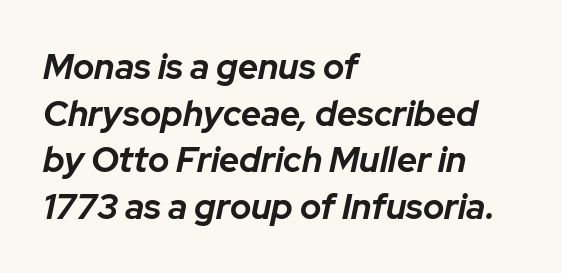
Q: Is the text bold? A: Yes.
Q: Is the text italic (slanted)? A: Yes, it leans right by about 12 degrees.
Q: Is the text underlined? A: No.
Q: How is the paragraph aligned? A: Left-aligned.
Q: Is the spacing between letters normal or unusually wide? A: Normal.
Q: Is the spacing between lines tight, normal or loose? A: Normal.
Q: Width (condensed, normal, or wide)? A: Normal.
Q: Stroke contrast? A: Low.
Q: x-height? A: Medium.
Q: Monospaced? A: No.
